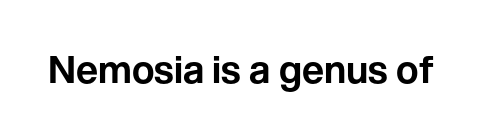
Q: Is the text italic (slanted)? A: No, it is upright.
Q: Is the typeface a serif or a sans-serif typeface? A: Sans-serif.
Q: Is the text underlined? A: No.
Q: Is the spacing between letters normal or unusually wide? A: Normal.
Q: Width (condensed, normal, or wide)? A: Normal.
Q: Stroke contrast? A: Low.
Q: x-height? A: Medium.
Q: Monospaced? A: No.
